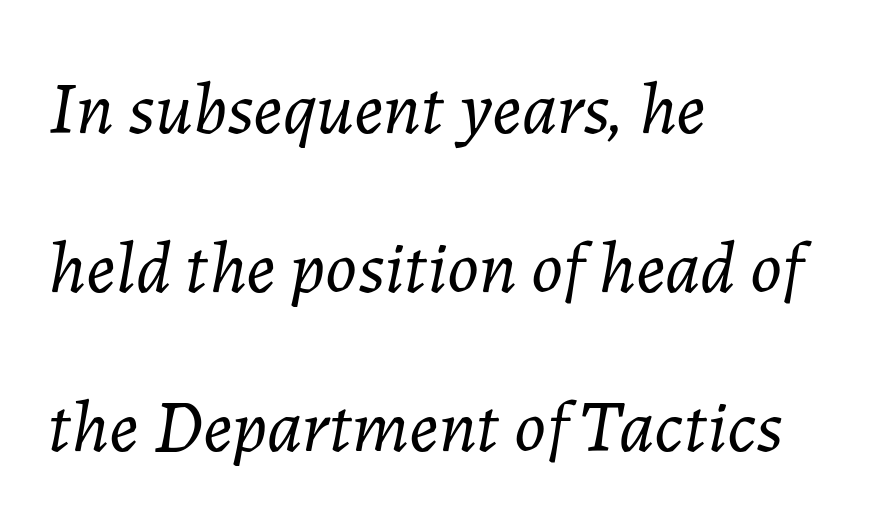
{"italic": "yes", "lean": "right", "slant_degrees": 7, "bold": "no", "weight": "light", "width": "normal", "stroke_contrast": "low", "x_height": "medium", "monospaced": "no", "underline": "no", "align": "left", "line_spacing": "loose", "line_spacing_ratio": 2.15, "letter_spacing": "normal", "letter_spacing_em": 0.0, "glyph_px": 74}
